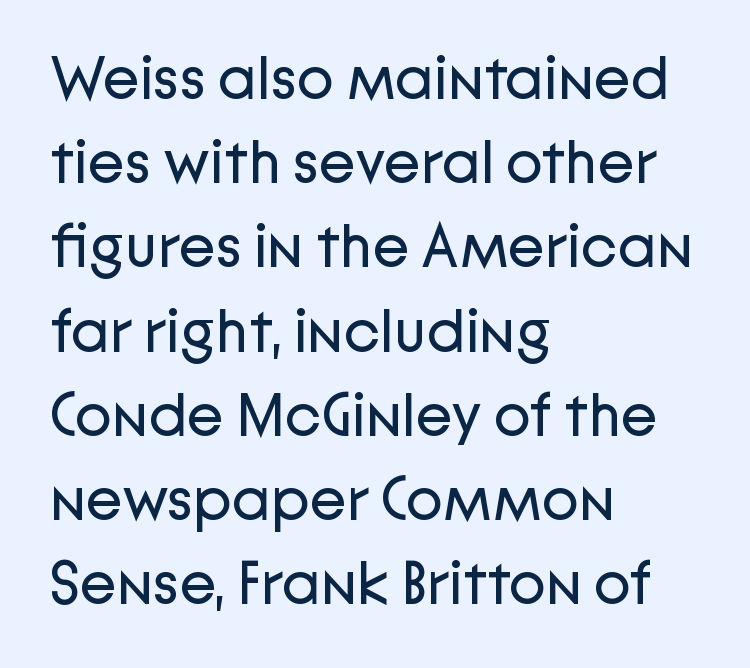
Q: Is the text bold? A: No.
Q: Is the text italic (slanted)? A: No, it is upright.
Q: Is the typeface a serif or a sans-serif typeface? A: Sans-serif.
Q: Is the text underlined? A: No.
Q: How is the paragraph aligned? A: Left-aligned.
Q: Is the spacing between letters normal or unusually wide? A: Normal.
Q: Is the spacing between lines tight, normal or loose? A: Normal.
Q: Width (condensed, normal, or wide)? A: Normal.
Q: Stroke contrast? A: Low.
Q: x-height? A: Medium.
Q: Monospaced? A: No.
